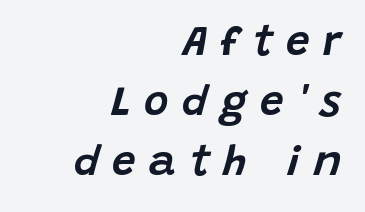
{"italic": "yes", "lean": "right", "slant_degrees": 15, "width": "normal", "stroke_contrast": "low", "x_height": "large", "monospaced": "no", "underline": "no", "align": "right", "line_spacing": "normal", "line_spacing_ratio": 1.43, "letter_spacing": "wide", "letter_spacing_em": 0.32, "glyph_px": 42}
